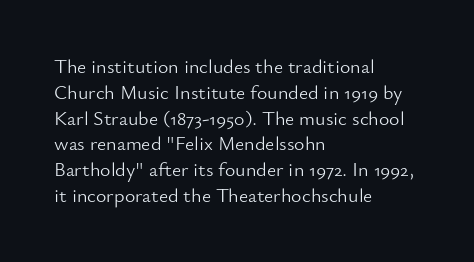
Q: Is the text bold? A: No.
Q: Is the text italic (slanted)? A: No, it is upright.
Q: Is the text underlined? A: No.
Q: How is the paragraph aligned? A: Left-aligned.
Q: Is the spacing between letters normal or unusually wide? A: Normal.
Q: Is the spacing between lines tight, normal or loose? A: Normal.
